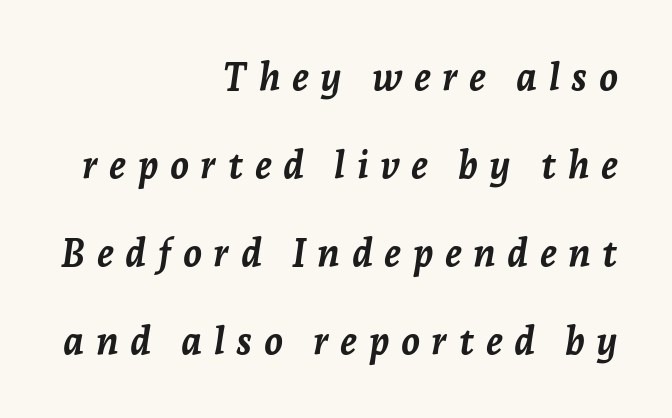
Do the characters align in a grid? No, the font is proportional. There is plenty of visible air inserted between adjacent glyphs. Characters are canted at an angle relative to the baseline's perpendicular. Its strokes are broad and dark, the hallmark of bold type. Right-aligned paragraph, ragged on the left. The vertical gap from one line to the next is large.
